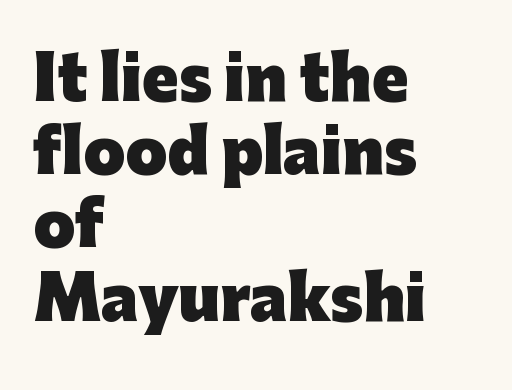
The image shows 60 px heavy sans-serif type, upright; set left-aligned, line spacing 1.22x, normal letter spacing, not underlined; low stroke contrast and a medium x-height.
